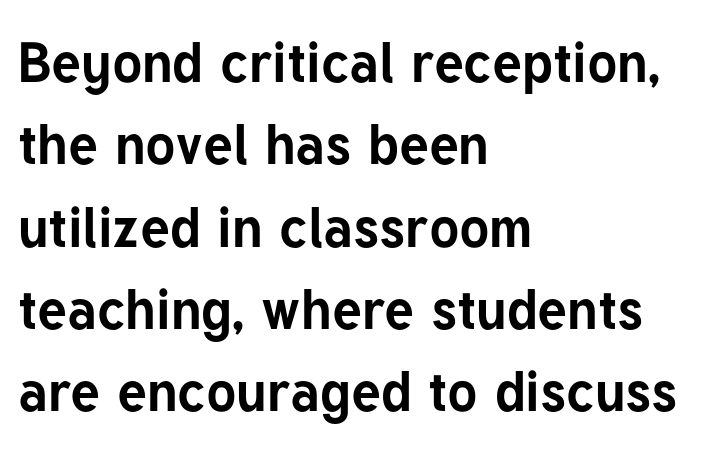
Q: Is the text bold? A: Yes.
Q: Is the text italic (slanted)? A: No, it is upright.
Q: Is the typeface a serif or a sans-serif typeface? A: Sans-serif.
Q: Is the text underlined? A: No.
Q: How is the paragraph aligned? A: Left-aligned.
Q: Is the spacing between letters normal or unusually wide? A: Normal.
Q: Is the spacing between lines tight, normal or loose? A: Normal.
Q: Width (condensed, normal, or wide)? A: Normal.
Q: Stroke contrast? A: Low.
Q: x-height? A: Medium.
Q: Monospaced? A: No.
